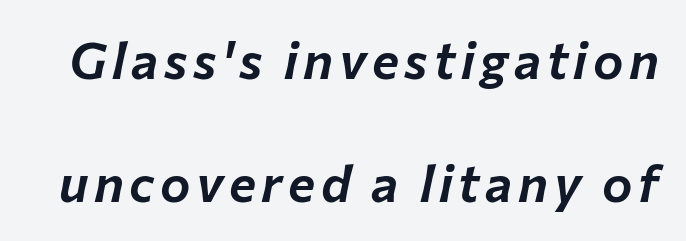
These lines were composed using italics. Rule under the text: the space is simply empty. The passage shown stacks its lines with a broad gap. You could not count columns in this text — the font is proportionally spaced.
